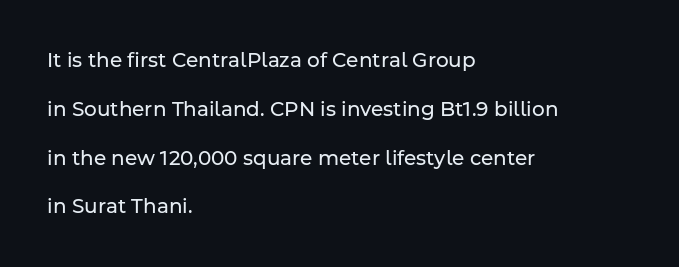
The strokes are not fattened; the text isn't bold. Is there much room between lines? Yes — plenty of vertical air separates them. No word sits above an underline. The compositor pushed each line to the left boundary.
